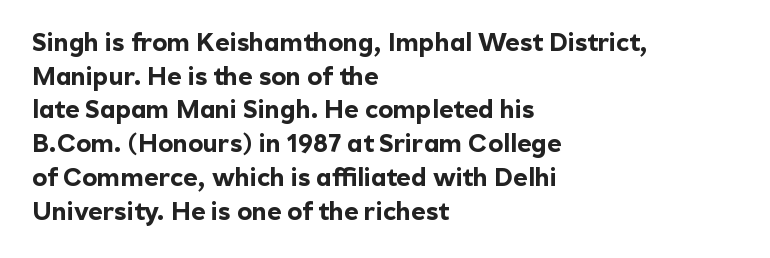
Students, note that the glyphs here touch the page at normal intervals. Chunky letters — that's bold for sure. Descenders are the only things crossing below the line. Notice how the passage keeps a crisp vertical edge on the left only.
